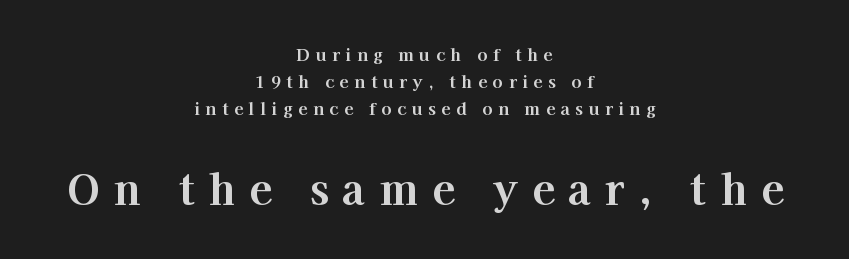
The lower block of text is set noticeably larger than the block above it. The axis of the letterforms is exactly vertical. This is heavy type, rendered in bold. Characters follow at a spacing far wider than the type designer built in. The gap between lines stays unmarked.
